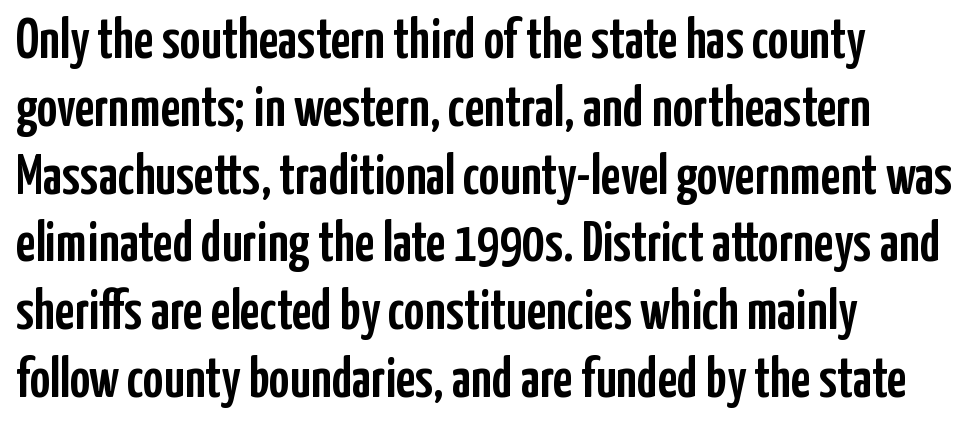
Short note: letters normally spaced. This rendering employs a face without finishing strokes, i.e., a sans-serif. The letters stand upright; this is a roman face. Each letter keeps its own natural width here, so spacing adapts to shape.
